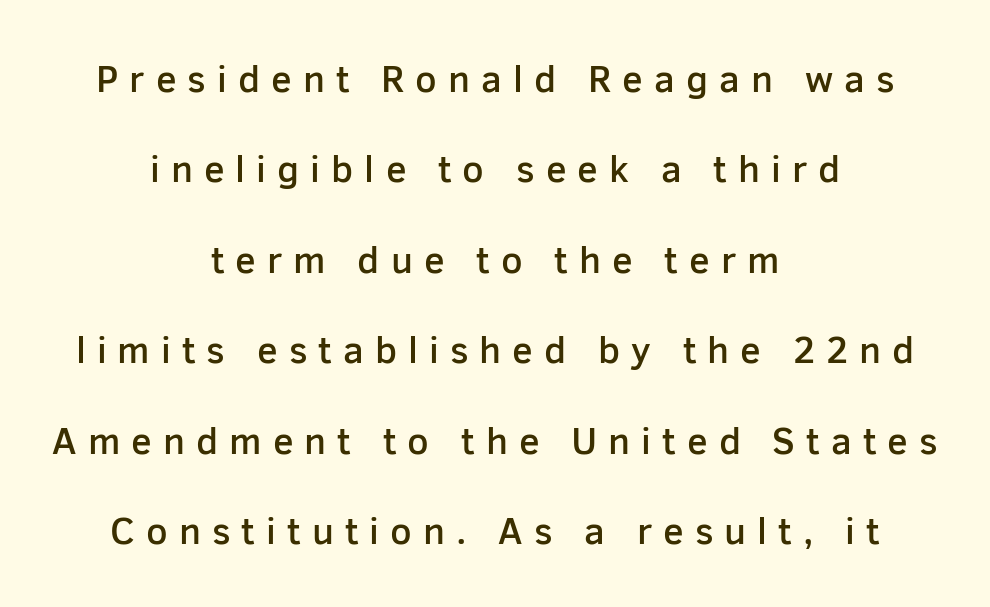
{"serif": "no", "italic": "no", "bold": "semi", "weight": "semibold", "width": "normal", "stroke_contrast": "low", "x_height": "medium", "monospaced": "no", "underline": "no", "align": "center", "line_spacing": "loose", "line_spacing_ratio": 2.38, "letter_spacing": "wide", "letter_spacing_em": 0.29, "glyph_px": 38}
